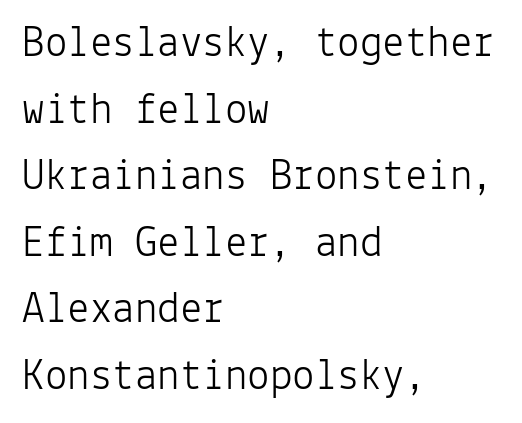
Q: Is the text bold? A: No.
Q: Is the text italic (slanted)? A: No, it is upright.
Q: Is the typeface a serif or a sans-serif typeface? A: Sans-serif.
Q: Is the text underlined? A: No.
Q: How is the paragraph aligned? A: Left-aligned.
Q: Is the spacing between letters normal or unusually wide? A: Normal.
Q: Is the spacing between lines tight, normal or loose? A: Normal.
Q: Width (condensed, normal, or wide)? A: Normal.
Q: Stroke contrast? A: Low.
Q: x-height? A: Medium.
Q: Monospaced? A: Yes.
